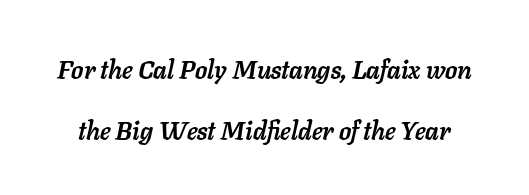
What's the leading like? Stretched, with rows far apart. Students, note that the glyphs here touch the page at normal intervals. The passage shown leans; its letterforms are oblique. Each glyph is drawn with heavy, bold strokes.
